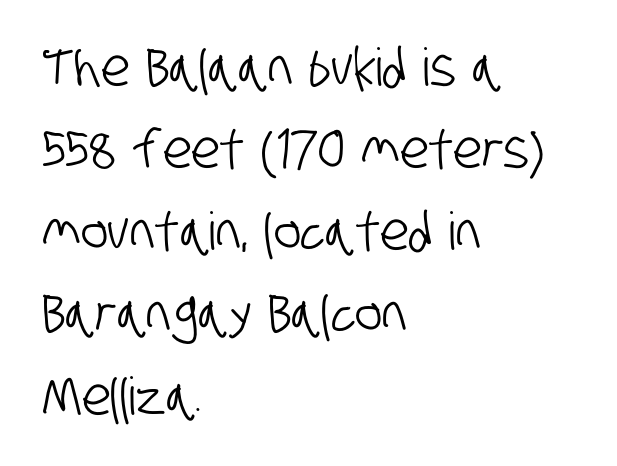
{"serif": "no", "width": "condensed", "stroke_contrast": "low", "x_height": "large", "monospaced": "no", "underline": "no", "align": "left", "line_spacing": "normal", "line_spacing_ratio": 1.58, "letter_spacing": "normal", "letter_spacing_em": 0.0, "glyph_px": 52}
